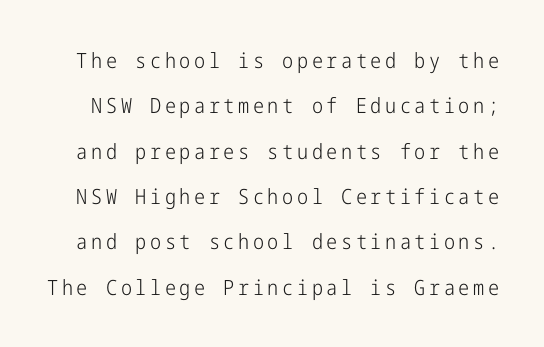
The image shows 21 px text type, upright; set loose line spacing (2.16x), not underlined.
